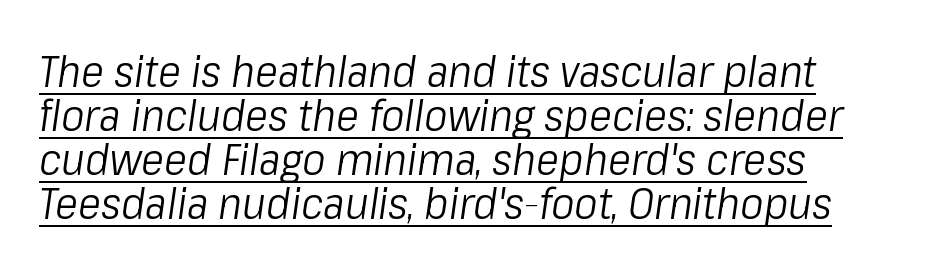
Q: Is the text bold? A: No.
Q: Is the text italic (slanted)? A: Yes, it leans right by about 8 degrees.
Q: Is the text underlined? A: Yes.
Q: How is the paragraph aligned? A: Left-aligned.
Q: Is the spacing between letters normal or unusually wide? A: Normal.
Q: Is the spacing between lines tight, normal or loose? A: Tight.
Q: Width (condensed, normal, or wide)? A: Condensed.
Q: Stroke contrast? A: Low.
Q: x-height? A: Medium.
Q: Monospaced? A: No.
